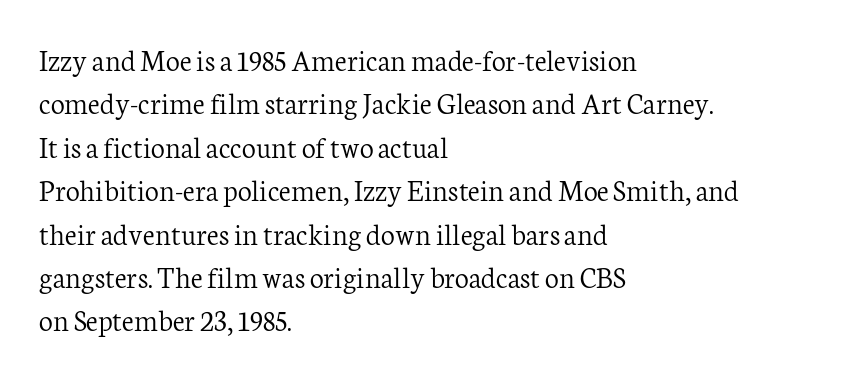
Spacing between characters is what you'd get straight out of the box. The letters advance in unequal steps, a hallmark of proportional type. Notice how the passage keeps a crisp vertical edge on the left only. Ink coverage per letter is moderate at most. Vertical strokes here are truly vertical.
